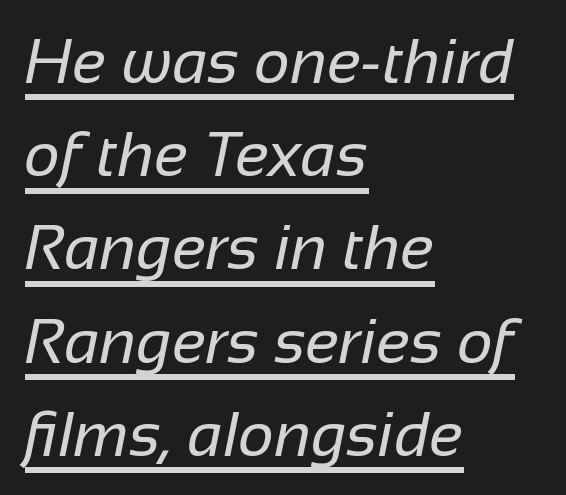
The image shows 63 px regular-weight sans-serif type; set left-aligned, normal line spacing (1.48x), normal letter spacing, underlined; low stroke contrast and a medium x-height.
